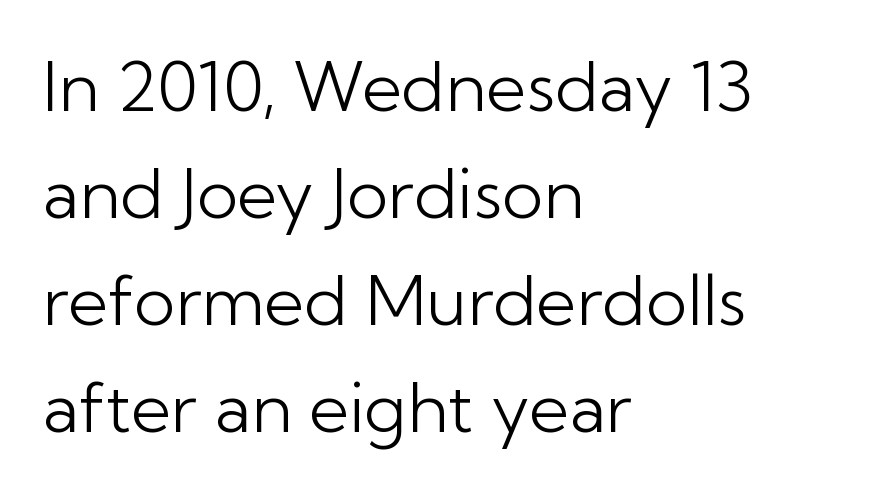
{"serif": "no", "italic": "no", "bold": "no", "weight": "light", "width": "normal", "stroke_contrast": "low", "x_height": "medium", "monospaced": "no", "underline": "no", "align": "left", "line_spacing": "normal", "line_spacing_ratio": 1.55, "letter_spacing": "normal", "letter_spacing_em": 0.0, "glyph_px": 69}
